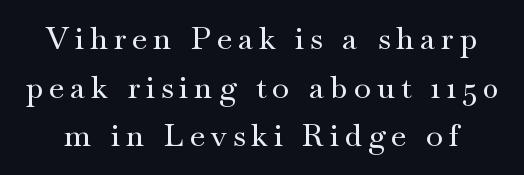
Q: Is the text italic (slanted)? A: No, it is upright.
Q: Is the typeface a serif or a sans-serif typeface? A: Serif.
Q: Is the text underlined? A: No.
Q: Is the spacing between lines tight, normal or loose? A: Normal.
Q: Width (condensed, normal, or wide)? A: Wide.
Q: Stroke contrast? A: Medium.
Q: x-height? A: Small.
Q: Monospaced? A: No.
